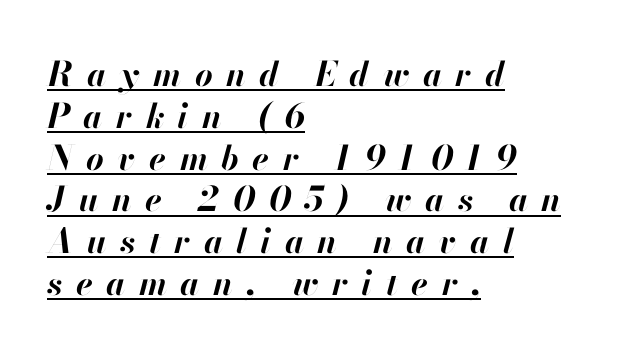
{"italic": "yes", "lean": "right", "slant_degrees": 13, "bold": "yes", "weight": "bold", "width": "normal", "stroke_contrast": "high", "x_height": "small", "monospaced": "no", "underline": "yes", "align": "left", "line_spacing_ratio": 1.23, "letter_spacing": "wide", "letter_spacing_em": 0.4, "glyph_px": 34}
